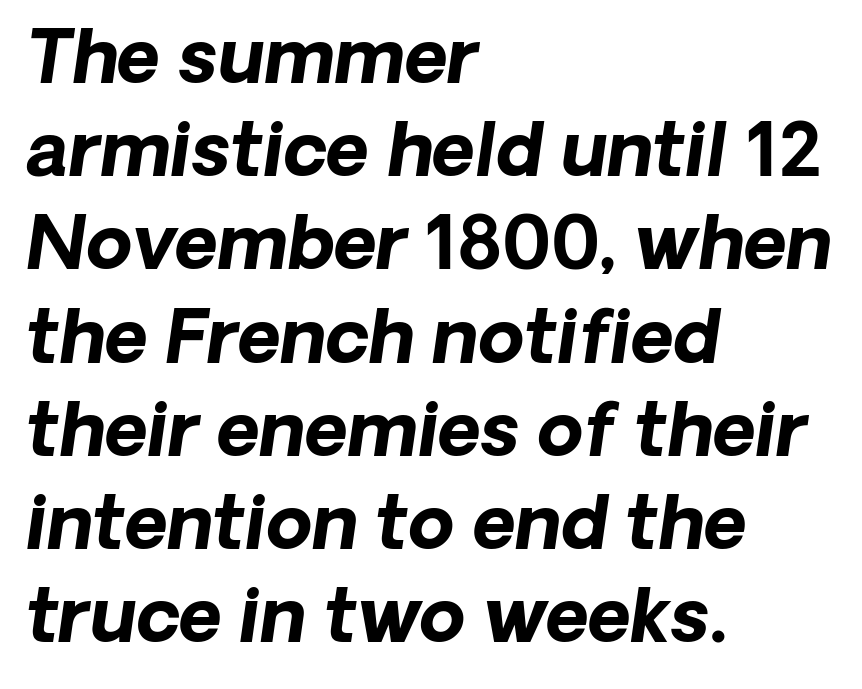
The image shows 74 px bold sans-serif type; set left-aligned, normal line spacing (1.26x), normal letter spacing, not underlined; low stroke contrast and a medium x-height.
